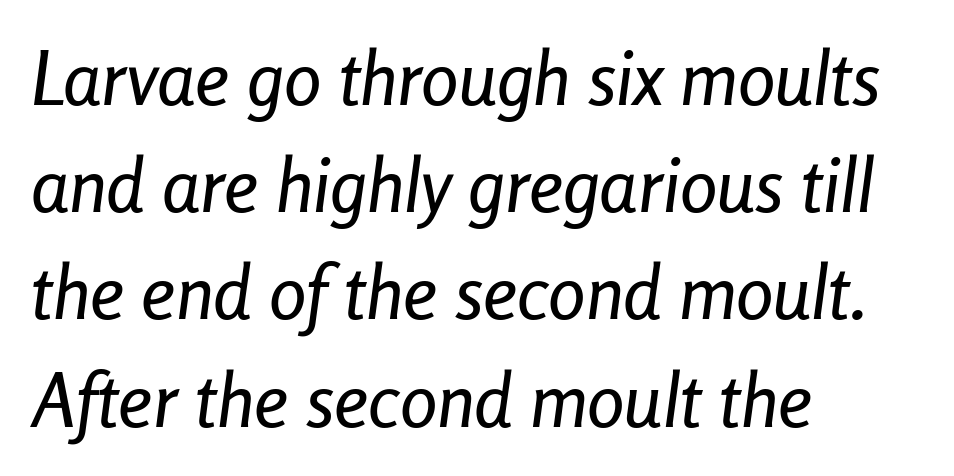
This sample has the flowing, uneven cadence of proportional lettering. Every row of glyphs begins at an identical x-position on the left. If you measured baseline to baseline, you'd find a middling distance. The letters are slanted; this is an italic face. The space beneath each line is pristine and unruled. Tracking here is standard; glyphs follow each other at the usual distance.
